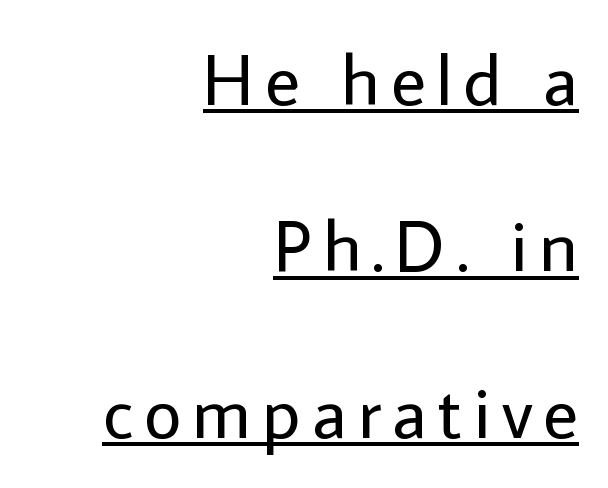
The image shows 73 px regular-weight sans-serif type, upright; set right-aligned, loose line spacing (2.28x), underlined; low stroke contrast and a medium x-height.
